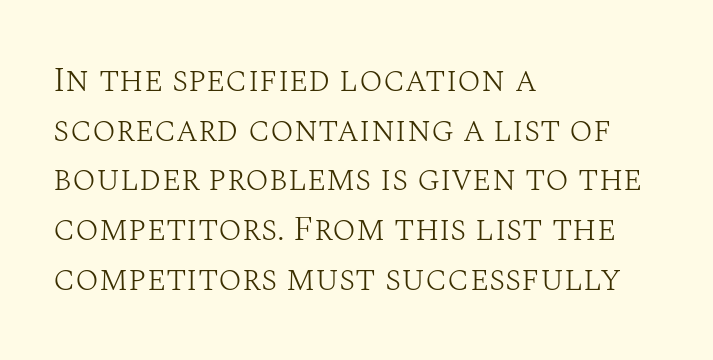
Q: Is the text bold? A: No.
Q: Is the text italic (slanted)? A: No, it is upright.
Q: Is the typeface a serif or a sans-serif typeface? A: Serif.
Q: Is the text underlined? A: No.
Q: How is the paragraph aligned? A: Left-aligned.
Q: Is the spacing between letters normal or unusually wide? A: Normal.
Q: Is the spacing between lines tight, normal or loose? A: Normal.
Q: Width (condensed, normal, or wide)? A: Normal.
Q: Stroke contrast? A: Medium.
Q: x-height? A: Large.
Q: Monospaced? A: No.
